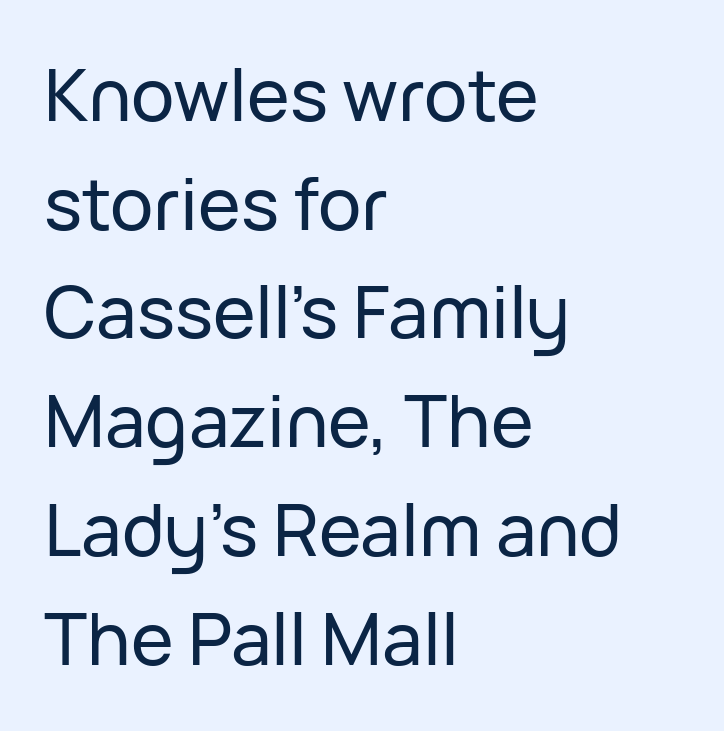
Line starts are locked; line ends wander. Do the letters lean? They stand straight. Look at the bottom of the vertical strokes: they stop flat, with no serifs. A typesetter would call this leading conventional body-copy spacing. You could not count columns in this text — the font is proportionally spaced. This sample uses plain, unmodified letter spacing.
